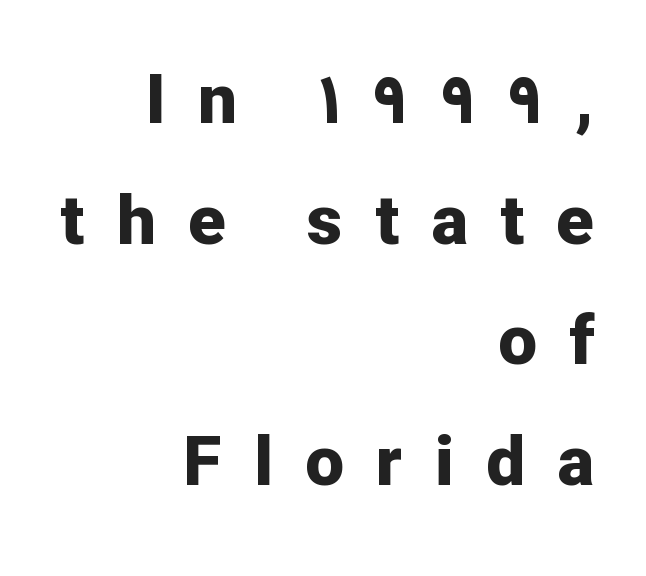
The image shows 69 px bold sans-serif type, upright; set right-aligned, line spacing 1.75x, unusually wide letter spacing (+0.47 em), not underlined; low stroke contrast and a medium x-height.
